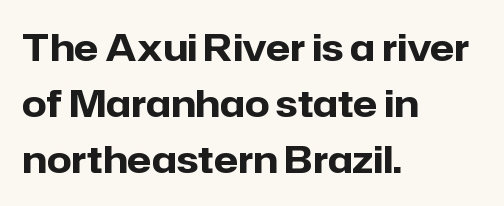
{"serif": "no", "italic": "no", "bold": "yes", "weight": "heavy", "width": "normal", "stroke_contrast": "low", "x_height": "medium", "monospaced": "no", "underline": "no", "align": "left", "line_spacing": "normal", "line_spacing_ratio": 1.55, "letter_spacing": "normal", "letter_spacing_em": 0.0, "glyph_px": 36}
